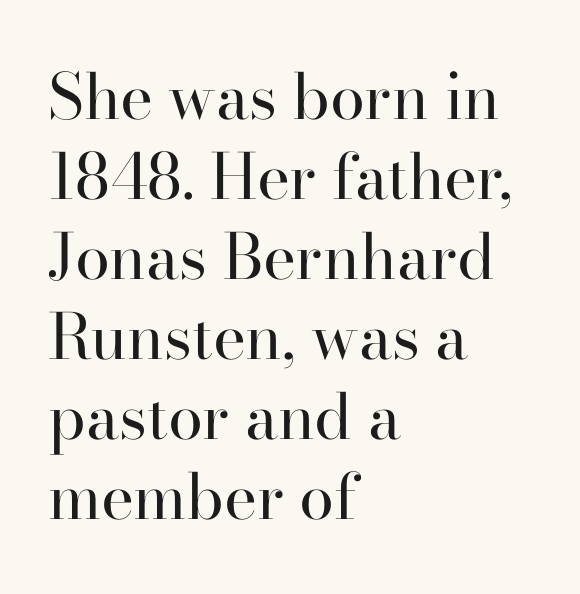
{"serif": "yes", "italic": "no", "bold": "no", "weight": "regular", "width": "normal", "stroke_contrast": "high", "x_height": "small", "monospaced": "no", "underline": "no", "align": "left", "line_spacing": "normal", "line_spacing_ratio": 1.27, "letter_spacing": "normal", "letter_spacing_em": 0.0, "glyph_px": 63}
